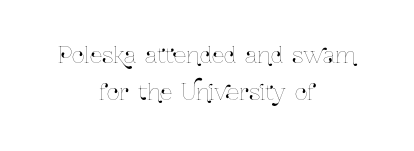
{"italic": "no", "underline": "no", "align": "center", "line_spacing": "normal", "line_spacing_ratio": 1.69, "letter_spacing": "normal", "letter_spacing_em": 0.0, "glyph_px": 22}
